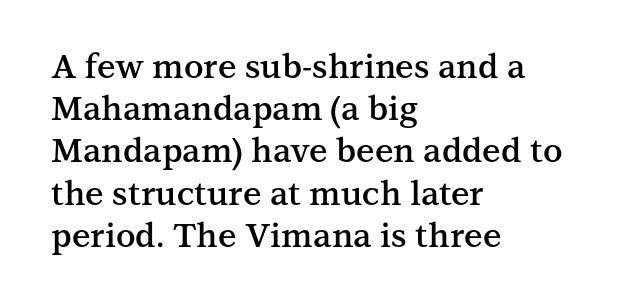
{"serif": "yes", "italic": "no", "bold": "semi", "weight": "semibold", "width": "normal", "stroke_contrast": "medium", "x_height": "medium", "monospaced": "no", "underline": "no", "align": "left", "line_spacing": "normal", "line_spacing_ratio": 1.28, "letter_spacing": "normal", "letter_spacing_em": 0.0, "glyph_px": 33}
